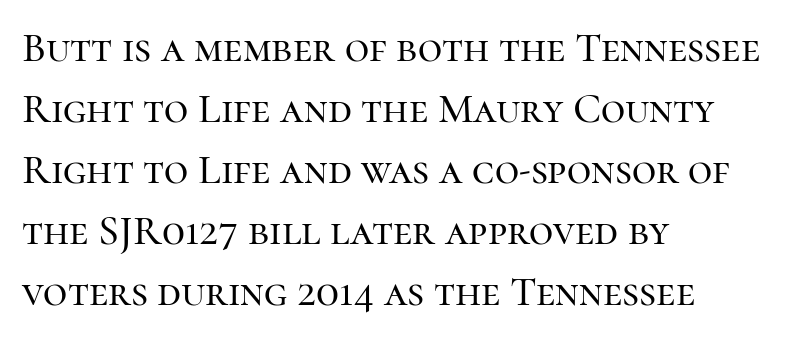
Q: Is the text italic (slanted)? A: No, it is upright.
Q: Is the typeface a serif or a sans-serif typeface? A: Serif.
Q: Is the text underlined? A: No.
Q: How is the paragraph aligned? A: Left-aligned.
Q: Is the spacing between letters normal or unusually wide? A: Normal.
Q: Is the spacing between lines tight, normal or loose? A: Normal.
Q: Width (condensed, normal, or wide)? A: Normal.
Q: Stroke contrast? A: High.
Q: x-height? A: Medium.
Q: Monospaced? A: No.
